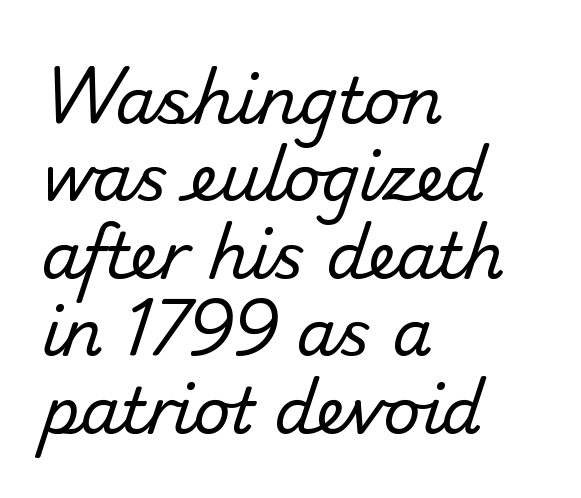
{"serif": "no", "bold": "no", "weight": "regular", "width": "normal", "stroke_contrast": "low", "x_height": "small", "monospaced": "no", "underline": "no", "align": "left", "line_spacing_ratio": 1.21, "letter_spacing": "normal", "letter_spacing_em": 0.0, "glyph_px": 64}
